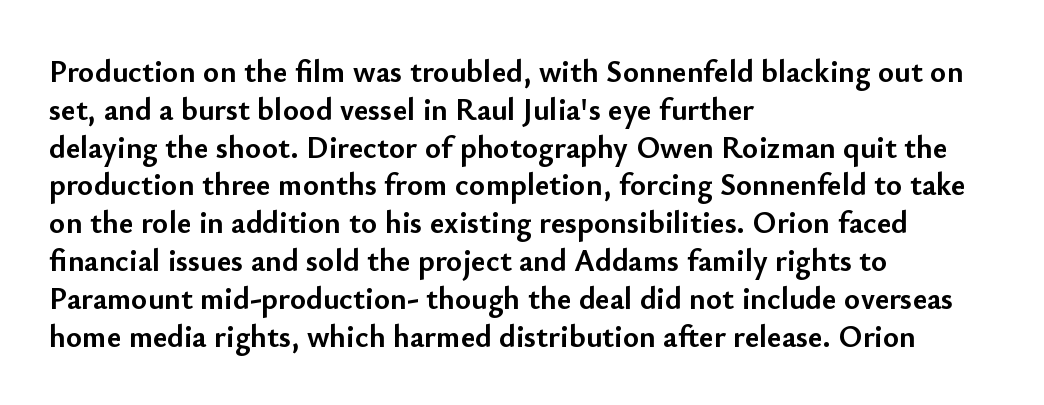
The image shows 31 px semibold sans-serif type, upright; set left-aligned, line spacing 1.22x, normal letter spacing, not underlined; low stroke contrast and a small x-height.
